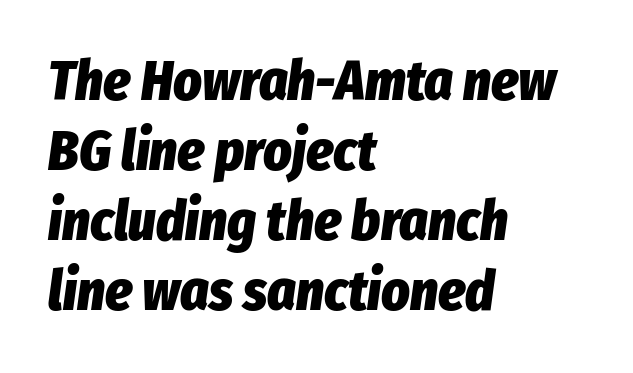
Q: Is the text bold? A: Yes.
Q: Is the text italic (slanted)? A: Yes, it leans right by about 8 degrees.
Q: Is the text underlined? A: No.
Q: How is the paragraph aligned? A: Left-aligned.
Q: Is the spacing between letters normal or unusually wide? A: Normal.
Q: Is the spacing between lines tight, normal or loose? A: Normal.
Q: Width (condensed, normal, or wide)? A: Condensed.
Q: Stroke contrast? A: Low.
Q: x-height? A: Medium.
Q: Monospaced? A: No.
